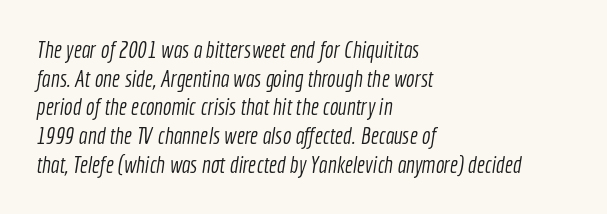
{"bold": "no", "underline": "no", "align": "left", "line_spacing": "normal", "line_spacing_ratio": 1.25, "letter_spacing": "normal", "letter_spacing_em": 0.0, "glyph_px": 23}
